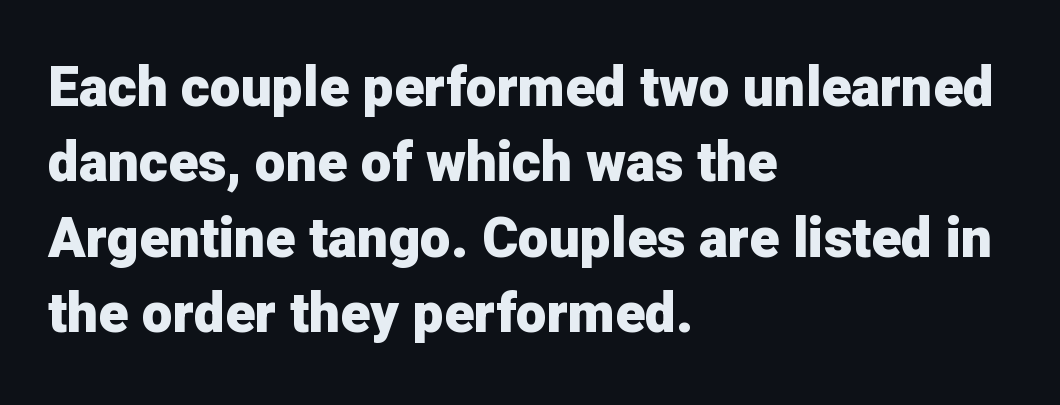
{"serif": "no", "italic": "no", "bold": "yes", "weight": "heavy", "width": "normal", "stroke_contrast": "low", "x_height": "medium", "monospaced": "no", "underline": "no", "align": "left", "line_spacing": "normal", "line_spacing_ratio": 1.37, "letter_spacing": "normal", "letter_spacing_em": 0.0, "glyph_px": 55}
